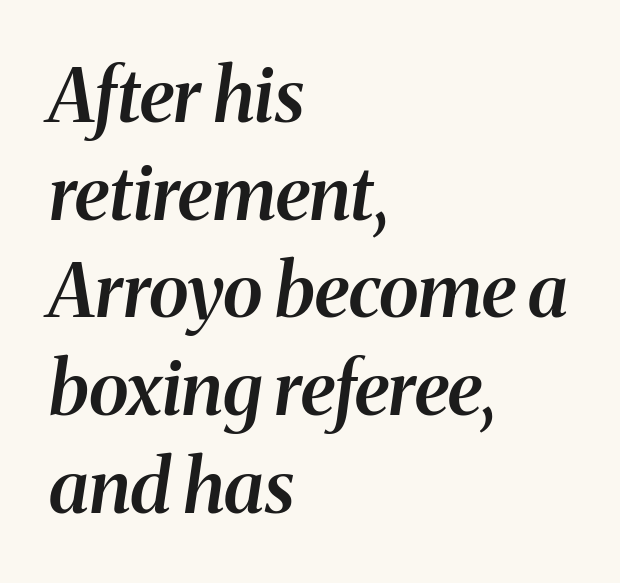
Is the block centered? No — it sits flush against the left margin. I'd call this a serif setting — the letters wear small feet. The block of text has a typical density, with ordinary space between rows. The text carries the slant typical of an italic or oblique font. Compared with an ordinary text face, these strokes are moderately heavier — a semibold. These lines are rendered in a variable-pitch font.
